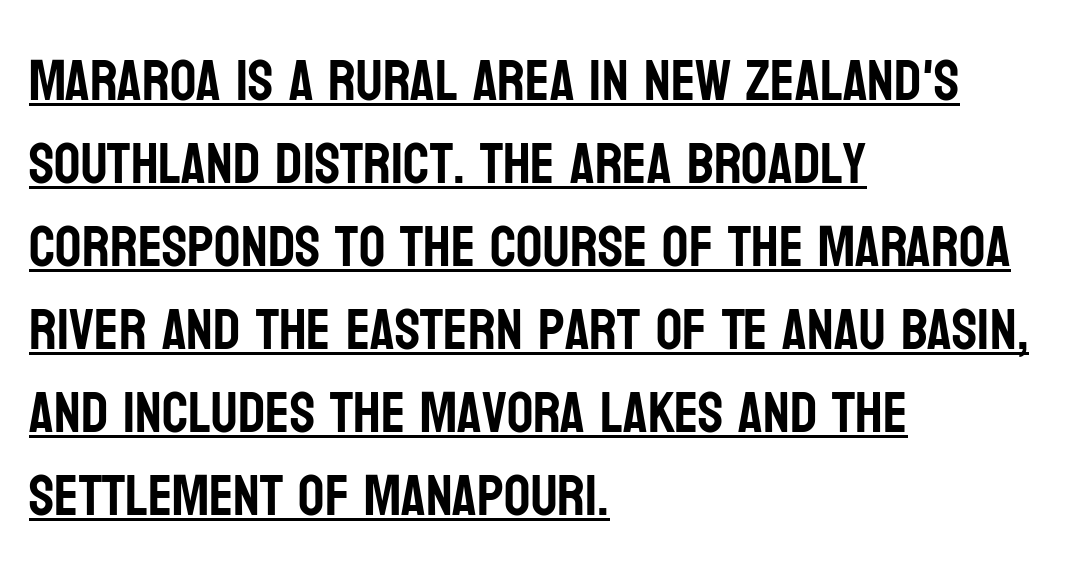
Q: Is the text italic (slanted)? A: No, it is upright.
Q: Is the typeface a serif or a sans-serif typeface? A: Sans-serif.
Q: Is the text underlined? A: Yes.
Q: How is the paragraph aligned? A: Left-aligned.
Q: Is the spacing between letters normal or unusually wide? A: Normal.
Q: Is the spacing between lines tight, normal or loose? A: Normal.
Q: Width (condensed, normal, or wide)? A: Condensed.
Q: Stroke contrast? A: Low.
Q: x-height? A: Large.
Q: Monospaced? A: No.
